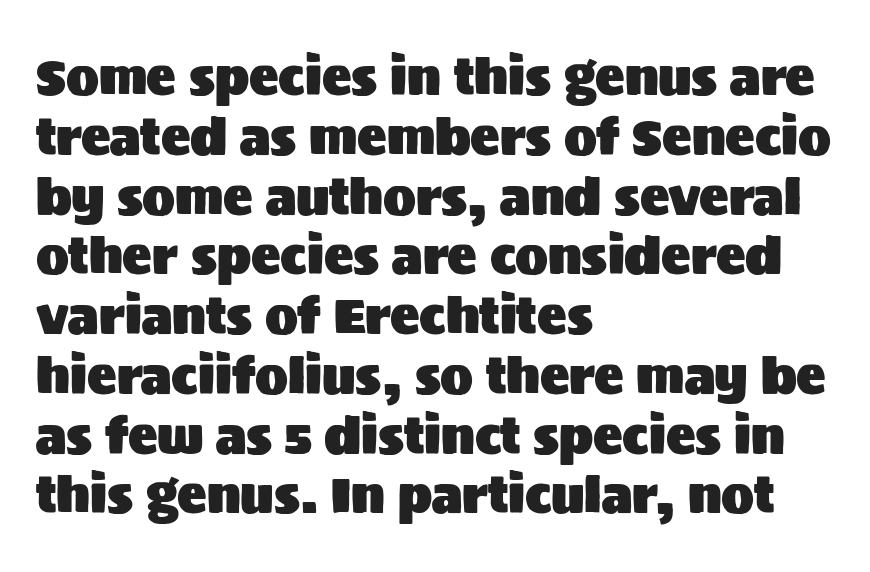
The image shows 49 px sans-serif type, upright; set left-aligned, line spacing 1.22x, normal letter spacing, not underlined; medium stroke contrast and a large x-height.
